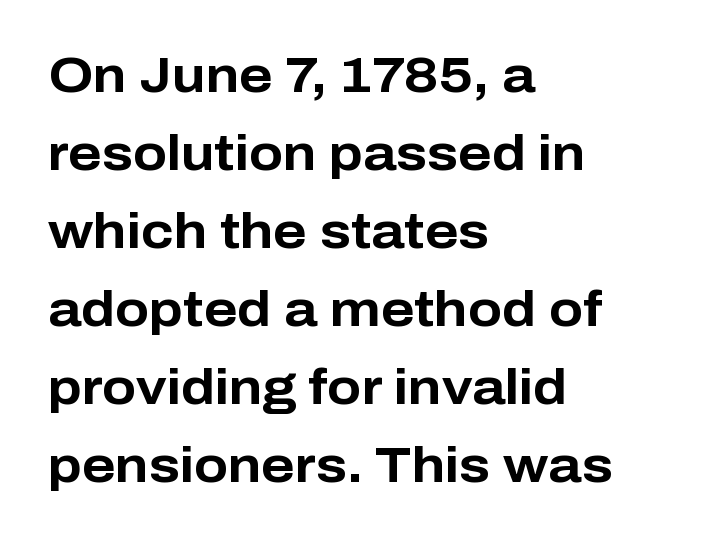
Beneath every word, the page is bare. Typographic density is high because the face is bold. The letters sit at their default tracking, neither squeezed nor spread. Regarding serifs, this sample does without them. This is the regular roman posture of the typeface.
